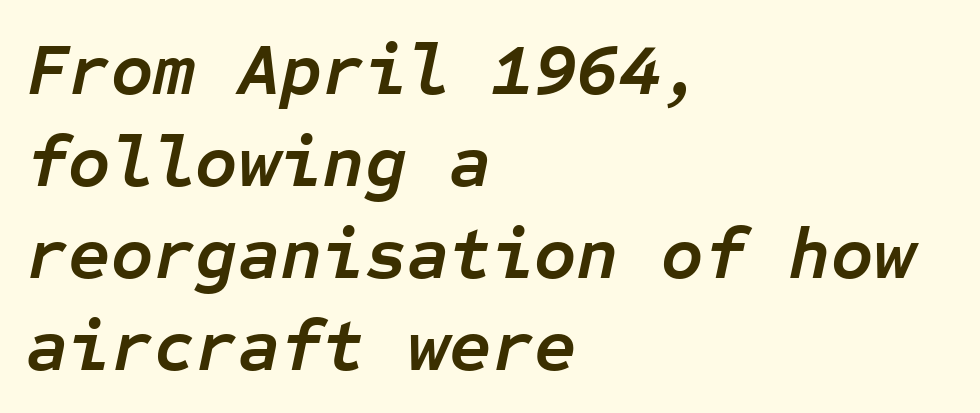
The image shows 73 px semibold type, italic (leaning right), monospaced; set left-aligned, normal line spacing (1.26x), normal letter spacing, not underlined; low stroke contrast and a medium x-height.
